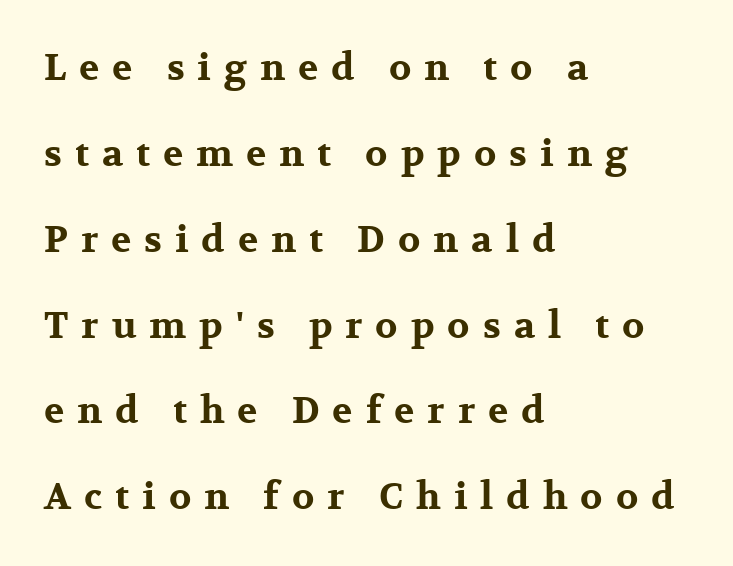
Posture: upright roman. Observe the wide spacing: letters keep a clear distance from each other. One glance says open: line gaps are wider than usual. Unlike a clean sans, this face finishes its strokes with serifs. This sample has the flowing, uneven cadence of proportional lettering. Descenders are the only things crossing below the line.
